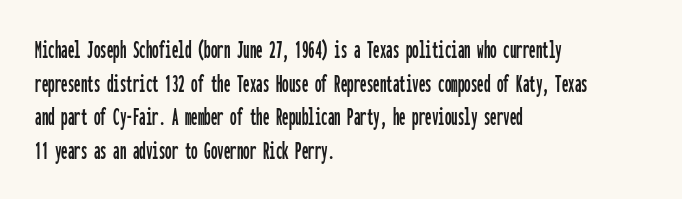
The zone under the glyphs is completely vacant. Line starts are locked; line ends wander. Look at the tracking — it's just the regular setting, nothing added. Horizontal bands of white between lines are of average thickness.
